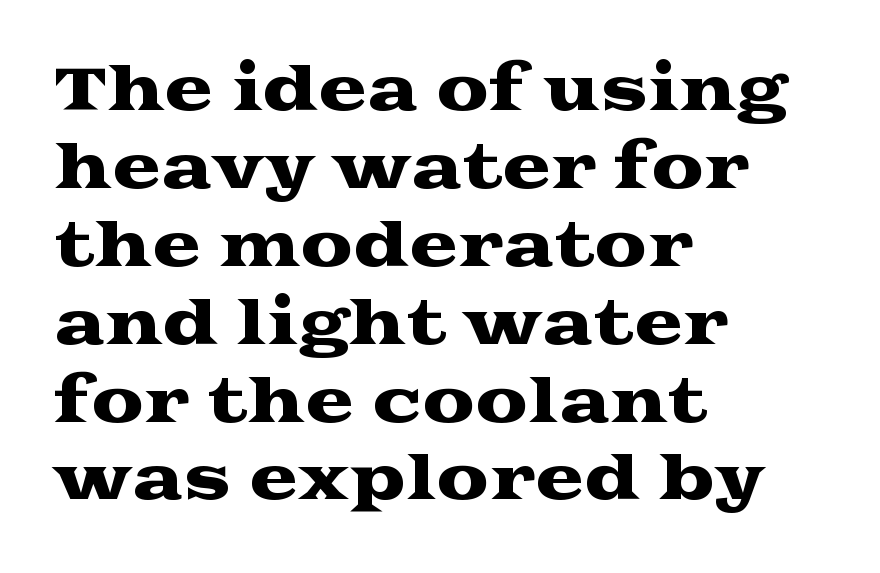
Compared with typical paragraphs, the rows here are spaced about the same. Clear beneath every line of the passage. Do the characters align in a grid? No, the font is proportional. One-word summary of the alignment: left. A roman cut, with each character standing at attention. In terms of letterspacing, this is plain default setting.
